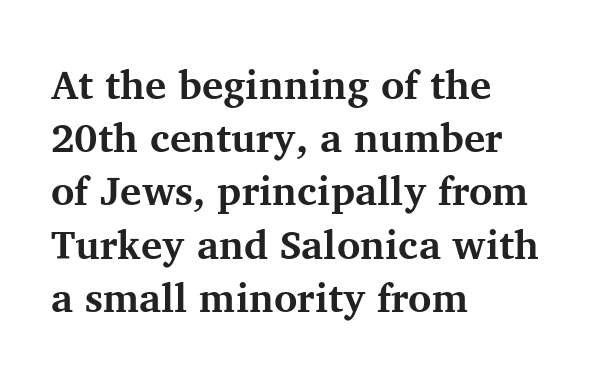
{"serif": "yes", "italic": "no", "bold": "yes", "weight": "bold", "width": "normal", "stroke_contrast": "medium", "x_height": "medium", "monospaced": "no", "underline": "no", "align": "left", "line_spacing": "normal", "line_spacing_ratio": 1.33, "letter_spacing": "normal", "letter_spacing_em": 0.0, "glyph_px": 40}
